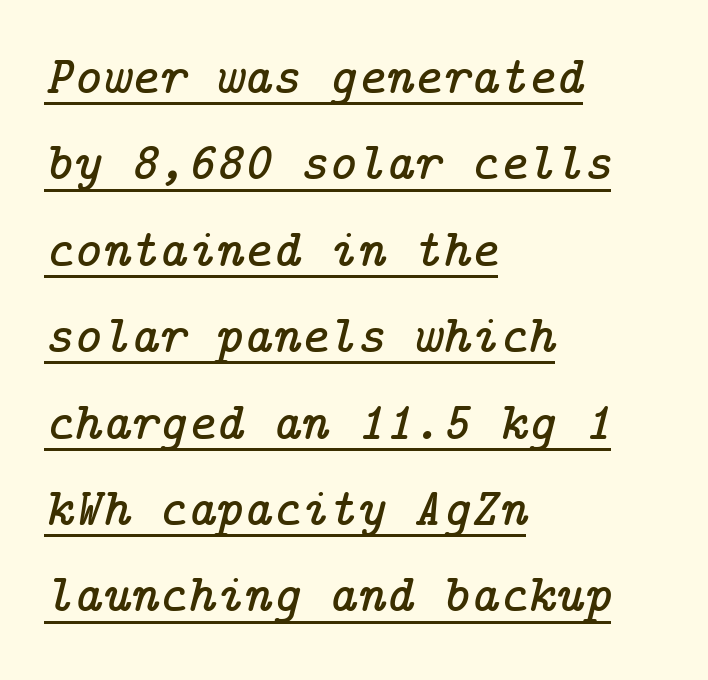
{"serif": "yes", "italic": "yes", "lean": "right", "slant_degrees": 14, "width": "normal", "stroke_contrast": "low", "x_height": "medium", "underline": "yes", "align": "left", "line_spacing": "normal", "line_spacing_ratio": 1.6, "letter_spacing": "normal", "letter_spacing_em": 0.0, "glyph_px": 54}
